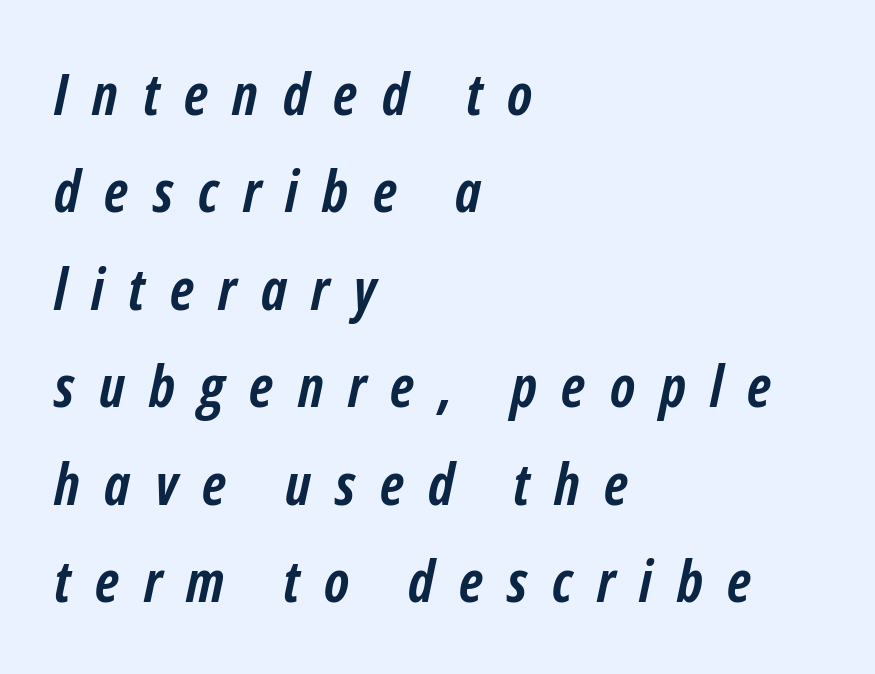
Q: Is the text bold? A: Yes.
Q: Is the text italic (slanted)? A: Yes, it leans right by about 12 degrees.
Q: Is the text underlined? A: No.
Q: How is the paragraph aligned? A: Left-aligned.
Q: Is the spacing between letters normal or unusually wide? A: Unusually wide.
Q: Width (condensed, normal, or wide)? A: Condensed.
Q: Stroke contrast? A: Low.
Q: x-height? A: Medium.
Q: Monospaced? A: No.
